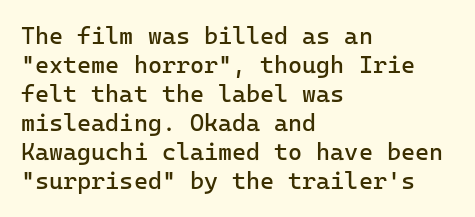
The strokes carry an ordinary text weight at most. Default kerning and tracking; the words read as compact shapes. The gap between lines stays unmarked. Does the lettering tilt? It doesn't — this is upright.
